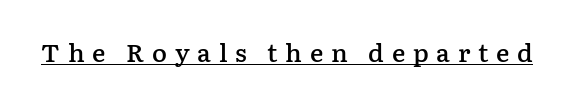
Q: Is the text bold? A: Semi-bold.
Q: Is the text italic (slanted)? A: No, it is upright.
Q: Is the text underlined? A: Yes.
Q: Is the spacing between letters normal or unusually wide? A: Unusually wide.
